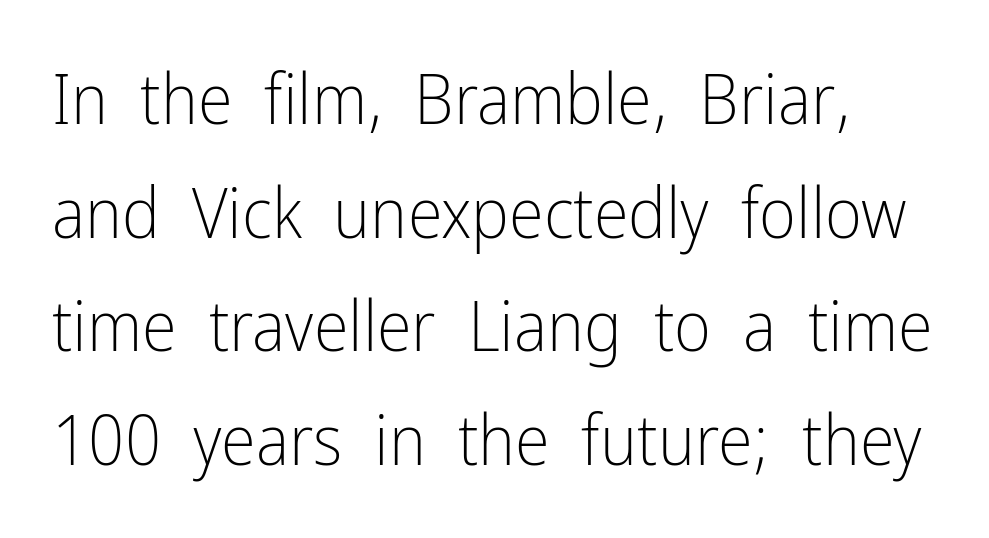
{"serif": "no", "italic": "no", "bold": "no", "weight": "light", "width": "condensed", "stroke_contrast": "low", "x_height": "medium", "monospaced": "no", "underline": "no", "line_spacing": "normal", "line_spacing_ratio": 1.6, "letter_spacing": "normal", "letter_spacing_em": 0.0, "glyph_px": 71}
